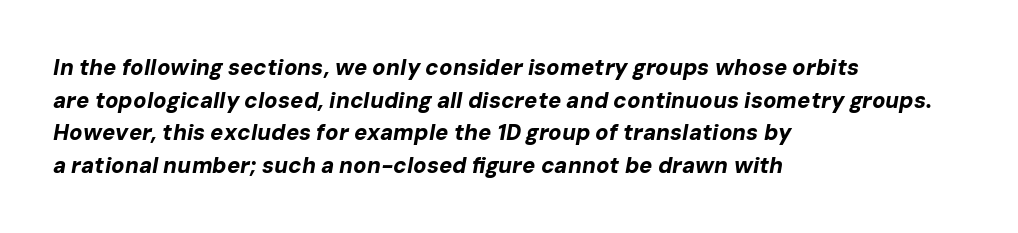
Q: Is the text bold? A: Yes.
Q: Is the text italic (slanted)? A: Yes, it leans right by about 10 degrees.
Q: Is the text underlined? A: No.
Q: How is the paragraph aligned? A: Left-aligned.
Q: Is the spacing between letters normal or unusually wide? A: Normal.
Q: Is the spacing between lines tight, normal or loose? A: Normal.
